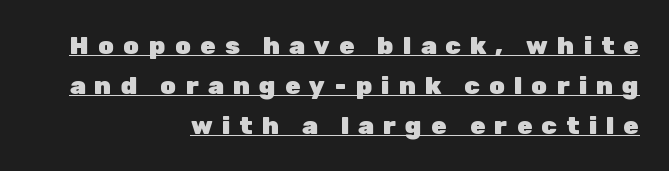
Rendered with straight, roman letterforms. The rag falls on the left side of this text block. Honestly, the row spacing looks completely unremarkable. What stands out about the letter spacing? Its width — letters are far apart.
